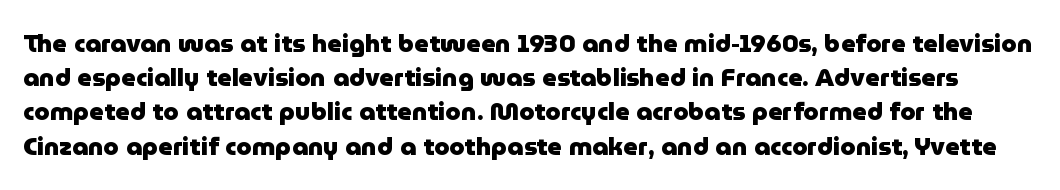
The image shows 25 px bold type, upright; set normal line spacing (1.37x), normal letter spacing, not underlined.
